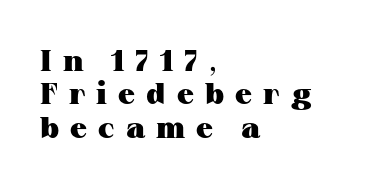
{"serif": "yes", "italic": "no", "bold": "yes", "weight": "heavy", "width": "wide", "stroke_contrast": "medium", "x_height": "medium", "monospaced": "no", "underline": "no", "align": "left", "line_spacing": "tight", "line_spacing_ratio": 1.11, "letter_spacing": "wide", "letter_spacing_em": 0.37, "glyph_px": 30}
